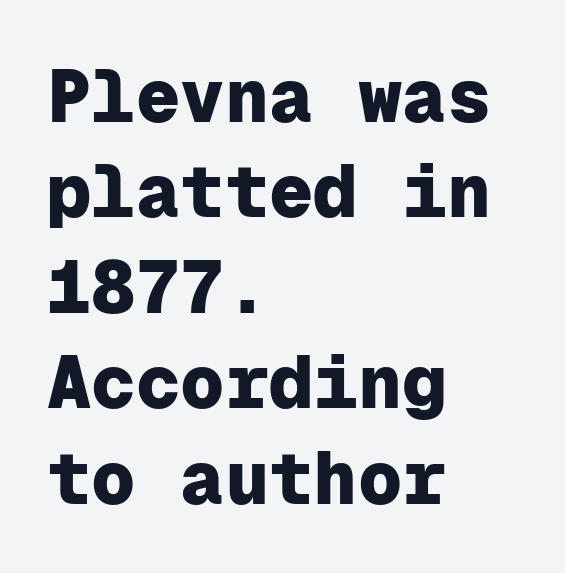
This sample is left-justified, so line endings fall wherever the words run out. The letters march in equal steps, a hallmark of fixed-pitch type. Posture: straight, roman, zero tilt. The glyphs in this specimen are sans serif. In terms of weight, the rendering is a true, heavy bold. Unmarked baselines from the first word to the last.
